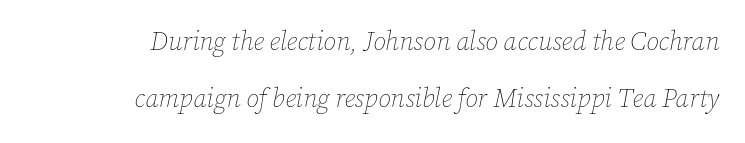
The image shows 26 px text type, italic (leaning right); set right-aligned, loose line spacing (2.21x), normal letter spacing, not underlined.
